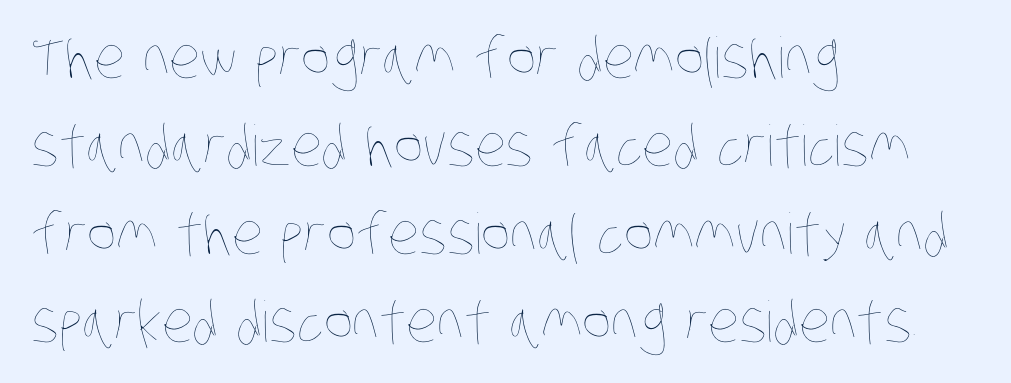
Words appear dense and cohesive because spacing is normal. A typesetter would call this proportional, since set widths differ per character. Teacher's note: observe the even left margin — that is flush-left alignment. The strokes carry an ordinary text weight at most.
